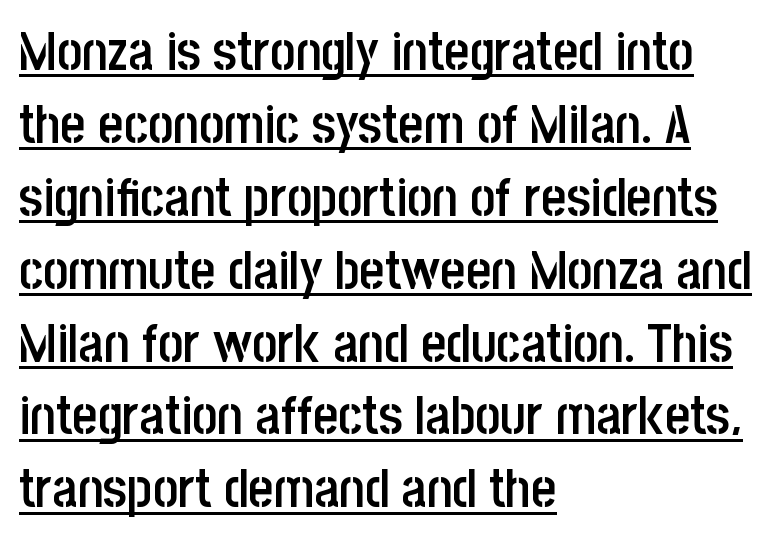
{"serif": "no", "italic": "no", "bold": "semi", "weight": "semibold", "width": "condensed", "stroke_contrast": "low", "x_height": "large", "monospaced": "no", "underline": "yes", "align": "left", "line_spacing": "normal", "line_spacing_ratio": 1.35, "letter_spacing": "normal", "letter_spacing_em": 0.0, "glyph_px": 54}
